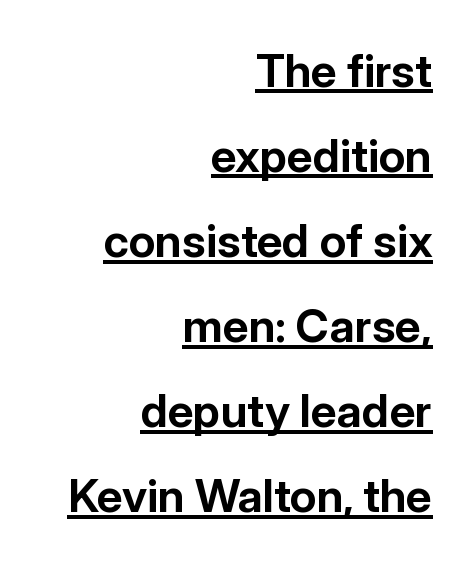
The letters advance in unequal steps, a hallmark of proportional type. Quick note: underline on. The rag falls on the left side of this text block. Students, this is bold: see how much ink each stroke carries.
